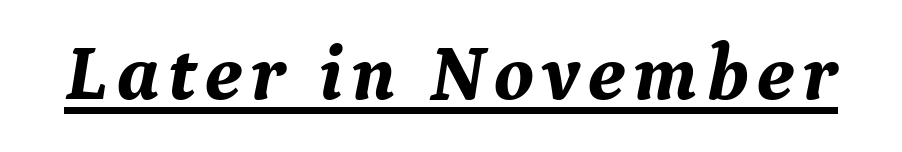
Is this a fixed-width face? No — the glyphs have proportional, varying widths. Heavy-handed strokes throughout: this text is bold. The rendering shows small feet on the letterforms — a serif design. The lettering tilts uniformly, giving the passage an italic look. Beneath each row of characters lies a ruled line.
